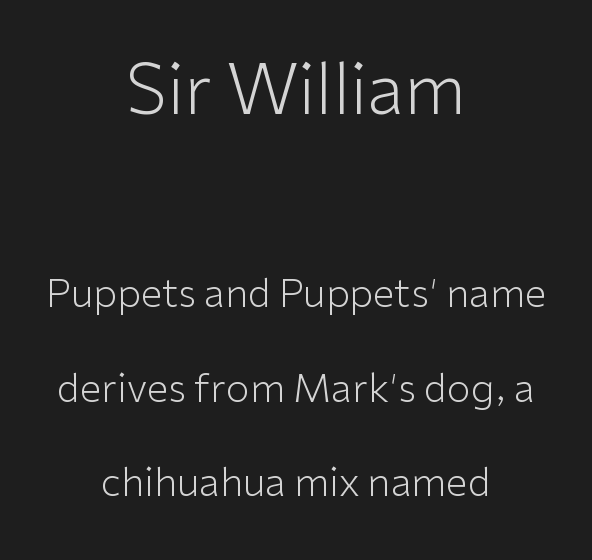
Q: Is the text bold? A: No.
Q: Is the text italic (slanted)? A: No, it is upright.
Q: Is the typeface a serif or a sans-serif typeface? A: Sans-serif.
Q: Is the text underlined? A: No.
Q: How is the paragraph aligned? A: Centered.
Q: Is the spacing between letters normal or unusually wide? A: Normal.
Q: Is the spacing between lines tight, normal or loose? A: Loose.
Q: Which block of text is set in a larger size, the first (top) or the second (bottom)? A: The first (top) one.
Q: Width (condensed, normal, or wide)? A: Normal.
Q: Stroke contrast? A: Low.
Q: x-height? A: Medium.
Q: Monospaced? A: No.
